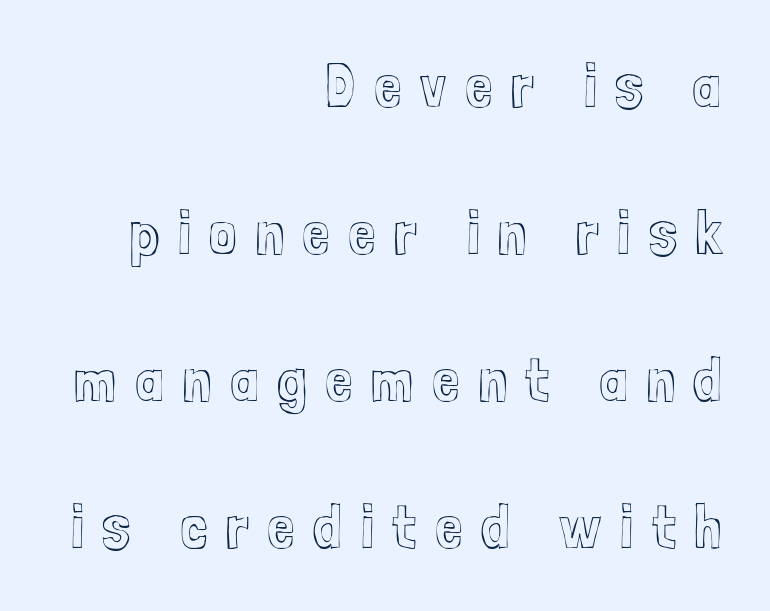
The image shows 62 px condensed type, upright; set right-aligned, loose line spacing (2.37x), unusually wide letter spacing (+0.3 em), not underlined; a medium x-height.
